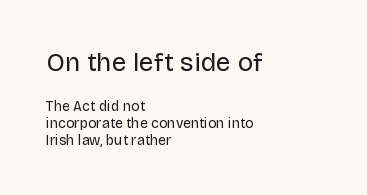
{"italic": "no", "bold": "no", "underline": "no", "align": "left", "line_spacing_ratio": 1.18, "letter_spacing": "normal", "letter_spacing_em": 0.0, "larger_block": "first", "size_ratio": 1.86, "glyph_px": 26}
